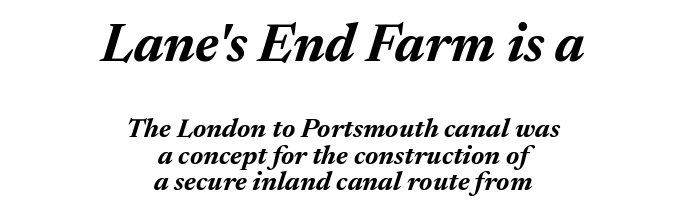
The image shows 54 px bold type, italic (leaning right); set centered, tight line spacing (0.98x), normal letter spacing, not underlined; the first (top) block is 2.0x larger; medium stroke contrast and a medium x-height.
